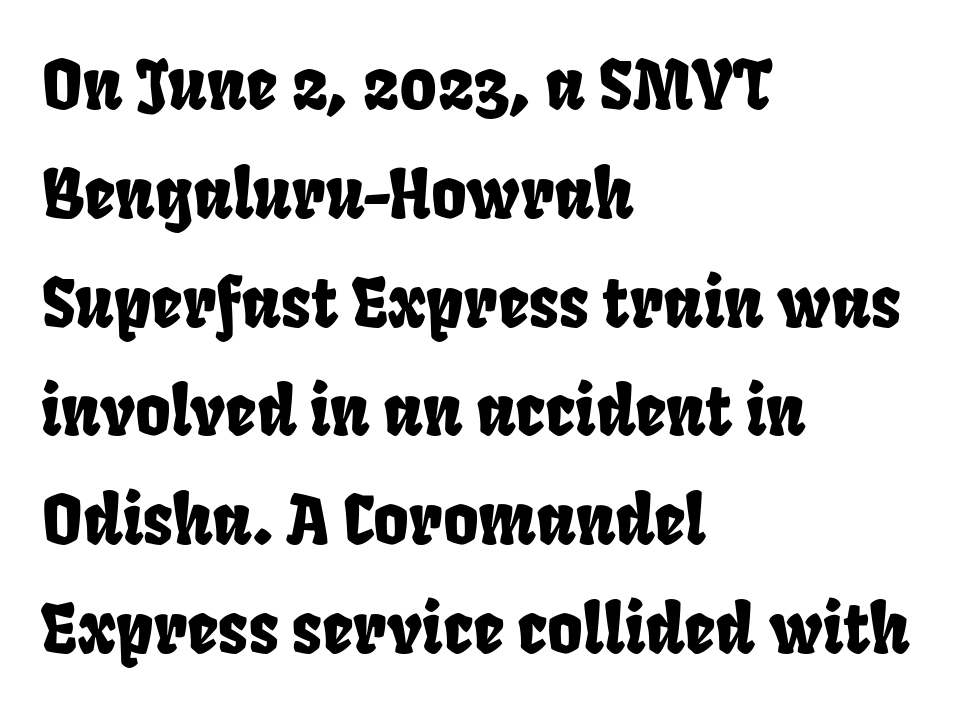
{"serif": "no", "width": "condensed", "stroke_contrast": "low", "x_height": "large", "monospaced": "no", "underline": "no", "align": "left", "line_spacing": "normal", "line_spacing_ratio": 1.6, "letter_spacing": "normal", "letter_spacing_em": 0.0, "glyph_px": 68}
